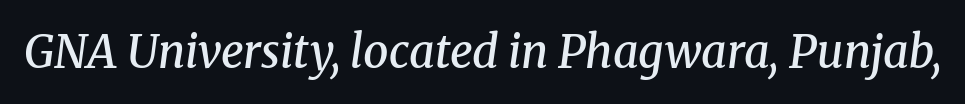
Old-style or modern, the face here clearly has serifs. This sample has the flowing, uneven cadence of proportional lettering. Is the type slanted? Yes — the strokes lean at a clear angle. The gaps between neighbouring characters are ordinary and unremarkable. Each glyph is drawn with semibold strokes, heavier than normal yet not fully bold.
